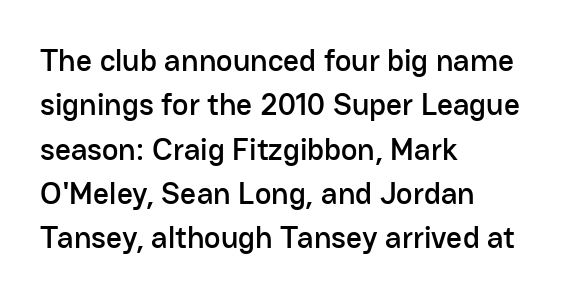
The image shows 31 px sans-serif type, upright; set left-aligned, normal line spacing (1.43x), normal letter spacing, not underlined; low stroke contrast and a medium x-height.
